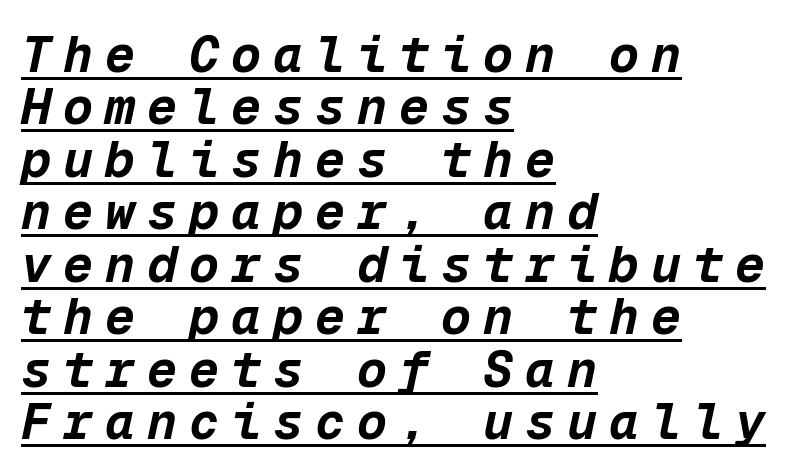
The image shows 50 px bold type, italic (leaning right), monospaced; set left-aligned, tight line spacing (1.05x), unusually wide letter spacing (+0.24 em), underlined; low stroke contrast and a medium x-height.
